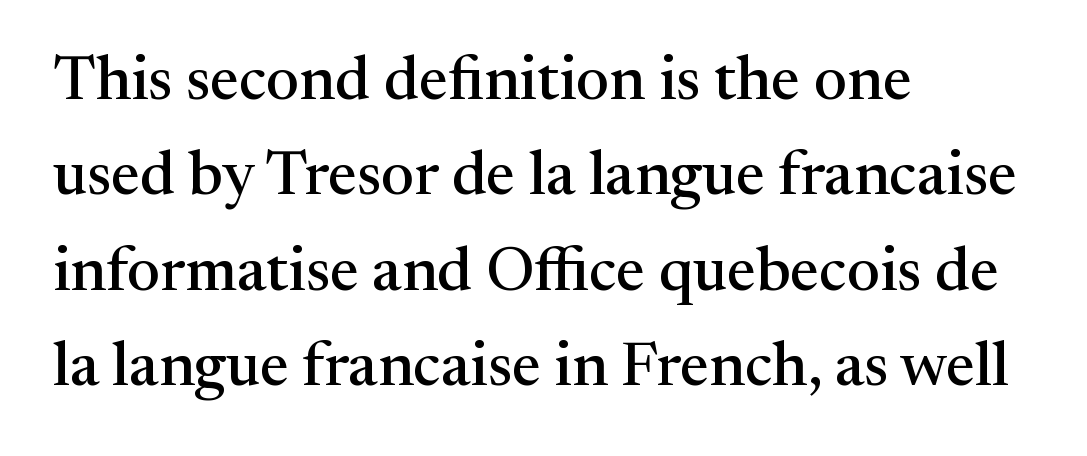
Q: Is the text italic (slanted)? A: No, it is upright.
Q: Is the typeface a serif or a sans-serif typeface? A: Serif.
Q: Is the text underlined? A: No.
Q: How is the paragraph aligned? A: Left-aligned.
Q: Is the spacing between letters normal or unusually wide? A: Normal.
Q: Is the spacing between lines tight, normal or loose? A: Normal.
Q: Width (condensed, normal, or wide)? A: Normal.
Q: Stroke contrast? A: Medium.
Q: x-height? A: Medium.
Q: Monospaced? A: No.
